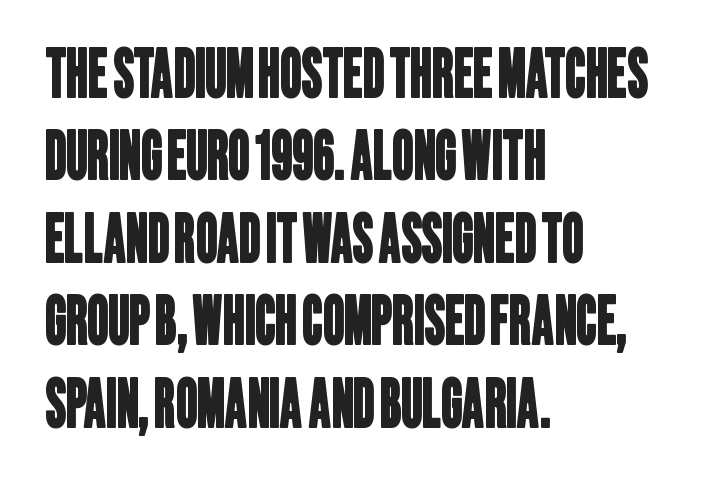
Looks like regular typesetting: each glyph gets only the width it needs. No word sits above an underline. Horizontal alignment here is leftward, the default for most running prose. The designer left line spacing at the default.
